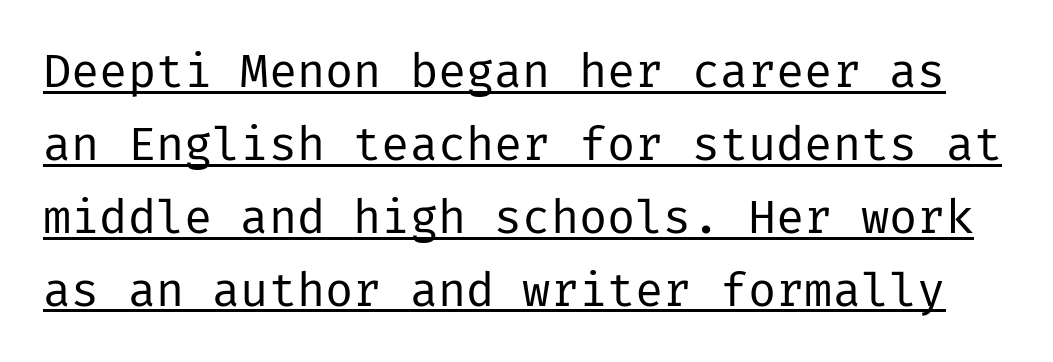
Q: Is the text bold? A: No.
Q: Is the text italic (slanted)? A: No, it is upright.
Q: Is the typeface a serif or a sans-serif typeface? A: Sans-serif.
Q: Is the text underlined? A: Yes.
Q: Is the spacing between letters normal or unusually wide? A: Normal.
Q: Is the spacing between lines tight, normal or loose? A: Normal.
Q: Width (condensed, normal, or wide)? A: Normal.
Q: Stroke contrast? A: Low.
Q: x-height? A: Medium.
